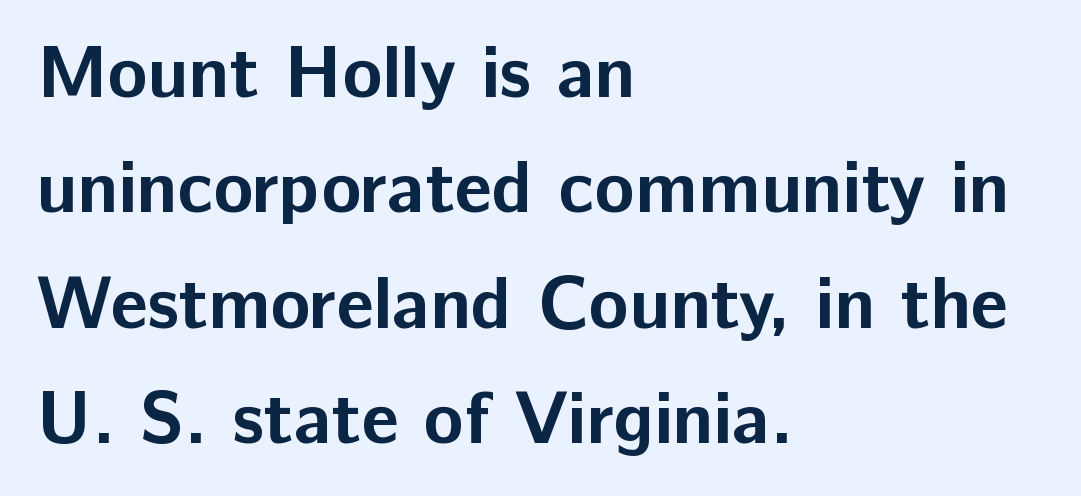
Q: Is the text bold? A: Yes.
Q: Is the text italic (slanted)? A: No, it is upright.
Q: Is the typeface a serif or a sans-serif typeface? A: Sans-serif.
Q: Is the text underlined? A: No.
Q: How is the paragraph aligned? A: Left-aligned.
Q: Is the spacing between letters normal or unusually wide? A: Normal.
Q: Is the spacing between lines tight, normal or loose? A: Normal.
Q: Width (condensed, normal, or wide)? A: Normal.
Q: Stroke contrast? A: Low.
Q: x-height? A: Medium.
Q: Monospaced? A: No.
